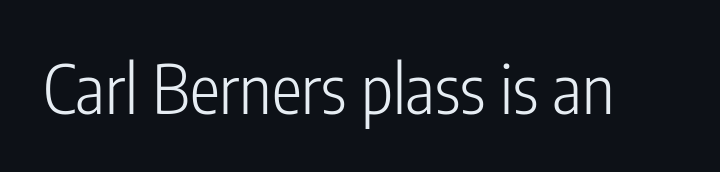
{"serif": "no", "italic": "no", "bold": "no", "weight": "light", "width": "condensed", "stroke_contrast": "low", "x_height": "medium", "monospaced": "no", "underline": "no", "letter_spacing": "normal", "letter_spacing_em": 0.0, "glyph_px": 68}
